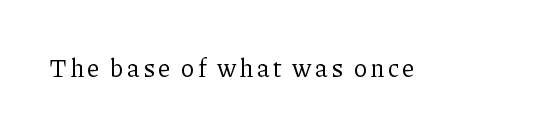
The image shows 25 px text type, upright; set not underlined.
